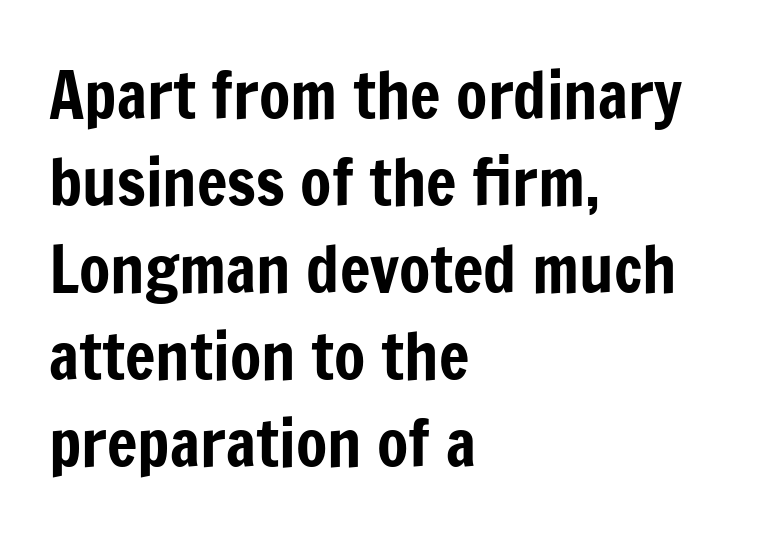
Leading matches the norm, producing a regular column. There is no visible air inserted between adjacent glyphs. Is this a fixed-width face? No — the glyphs have proportional, varying widths. The letters stand straight up with perfectly vertical stems. The face used here is a sans, in the tradition of grotesques and geometrics.
